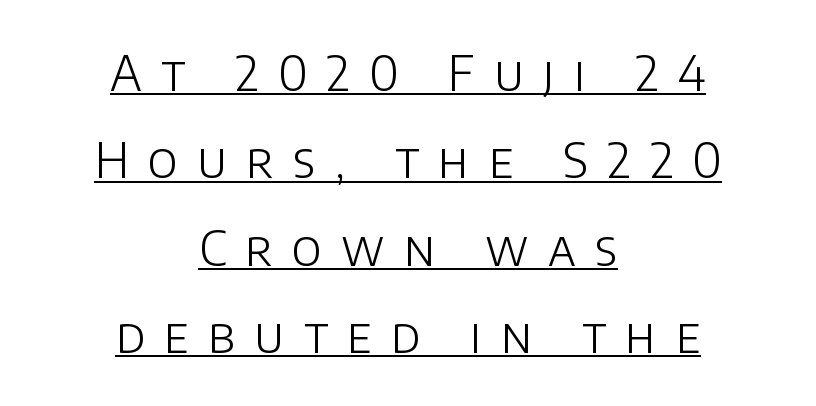
Unlike italic type, these characters show no tilt at all. The font sits on the lighter half of the weight spectrum, regular included. Here the glyphs are tracked loosely, breaking word shapes into spaced letters. Check the space under the baseline: a stroke is drawn there.
